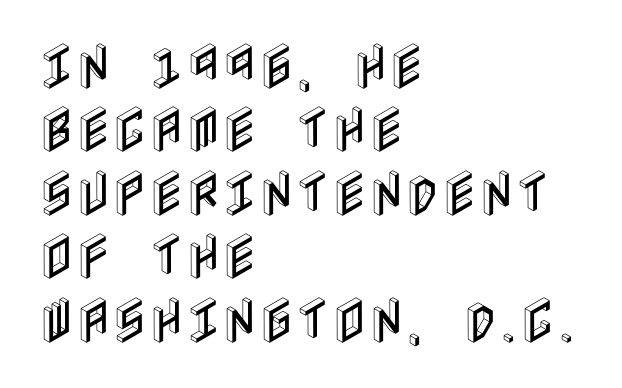
Q: Is the text italic (slanted)? A: No, it is upright.
Q: Is the text underlined? A: No.
Q: How is the paragraph aligned? A: Left-aligned.
Q: Is the spacing between letters normal or unusually wide? A: Normal.
Q: Is the spacing between lines tight, normal or loose? A: Normal.
Q: Width (condensed, normal, or wide)? A: Condensed.
Q: x-height? A: Large.
